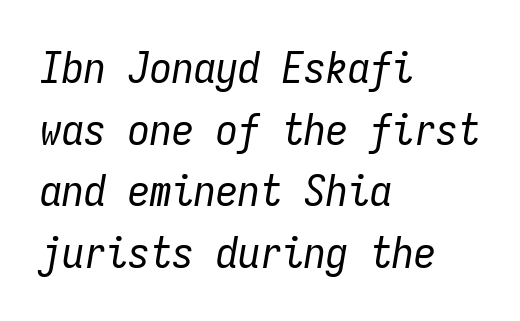
A typesetter would call this zero additional tracking. Here the designer chose a console-style face with uniform glyph widths. On a weight scale, this lands at 450 or below. Quick note: interline space is typical. Left-aligned paragraph, ragged on the right. Notice how the stems are inclined rather than vertical — that's the hallmark of italics.
